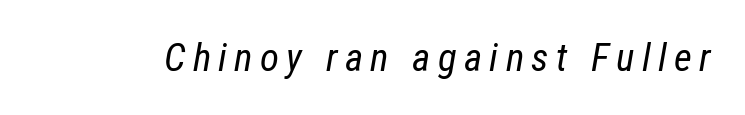
Only glyphs here, with clear space below each row. You can tell it's italic because the verticals aren't actually vertical. Character widths vary here, with narrow letters taking less room than wide ones. The weight would be labelled regular, book, light, or lighter still.
